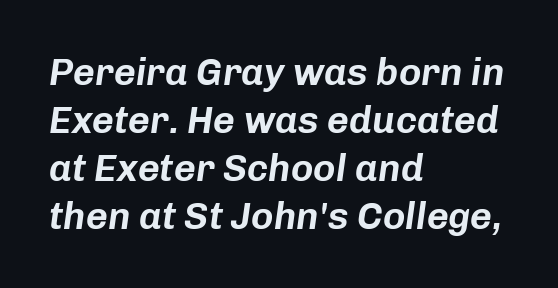
Q: Is the text italic (slanted)? A: Yes, it leans right by about 8 degrees.
Q: Is the text underlined? A: No.
Q: How is the paragraph aligned? A: Left-aligned.
Q: Is the spacing between letters normal or unusually wide? A: Normal.
Q: Is the spacing between lines tight, normal or loose? A: Normal.
Q: Width (condensed, normal, or wide)? A: Normal.
Q: Stroke contrast? A: Low.
Q: x-height? A: Medium.
Q: Monospaced? A: No.
